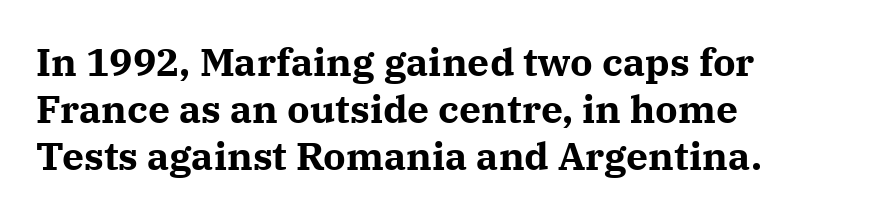
The ragged edge is on the right, which tells us the setting is flush left. Compared with typical body copy, the letter spacing here is the same. Are there feet on the stems? There are — it's a serif. The space beneath each line is pristine and unruled. A typesetter would call this proportional, since set widths differ per character. The font's upright variant was chosen for this text.
